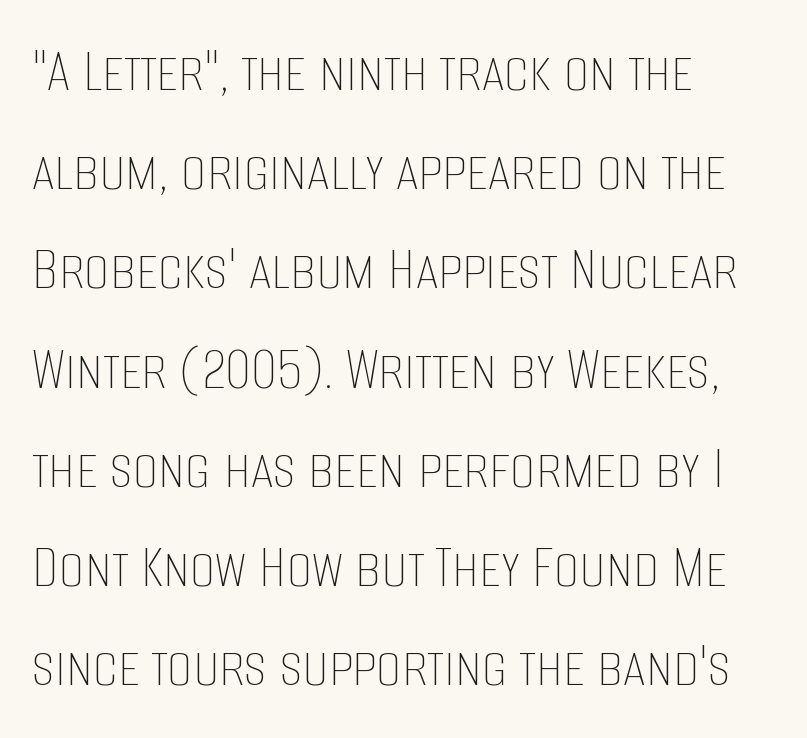
Q: Is the text bold? A: No.
Q: Is the text italic (slanted)? A: No, it is upright.
Q: Is the text underlined? A: No.
Q: How is the paragraph aligned? A: Left-aligned.
Q: Is the spacing between letters normal or unusually wide? A: Normal.
Q: Is the spacing between lines tight, normal or loose? A: Normal.
Q: Width (condensed, normal, or wide)? A: Condensed.
Q: Stroke contrast? A: Low.
Q: x-height? A: Large.
Q: Monospaced? A: No.
